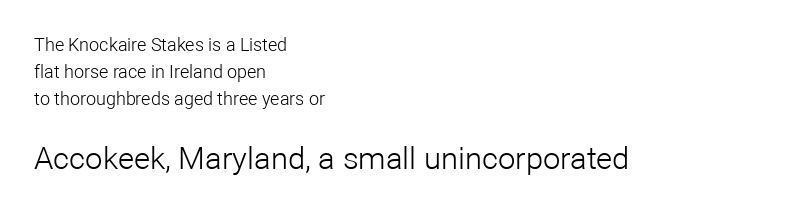
{"serif": "no", "italic": "no", "bold": "no", "weight": "light", "width": "normal", "stroke_contrast": "low", "x_height": "medium", "monospaced": "no", "underline": "no", "align": "left", "line_spacing": "normal", "line_spacing_ratio": 1.51, "letter_spacing": "normal", "letter_spacing_em": 0.0, "larger_block": "second", "size_ratio": 1.72, "glyph_px": 31}
